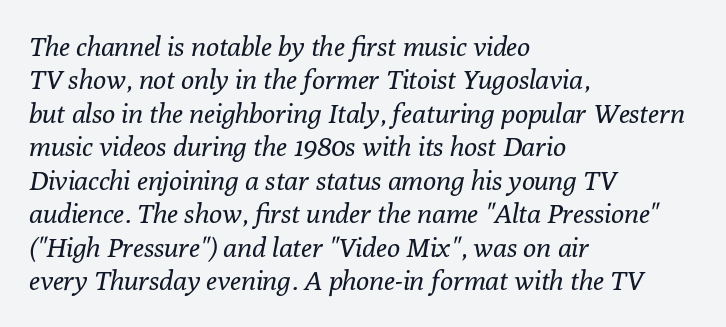
The image shows 27 px text type, italic (leaning right); set left-aligned, line spacing 1.24x, normal letter spacing, not underlined.
